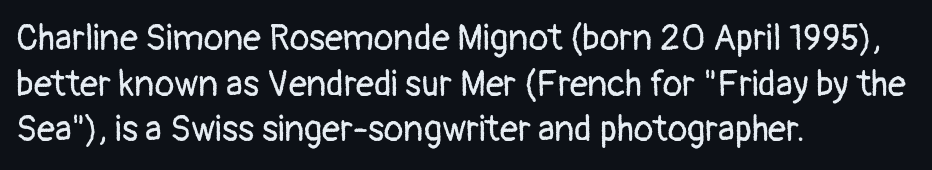
This is roman type, the default non-slanted kind. The tracking reads as untouched default to a designer's eye. Varying glyph widths throughout — classic text-font behaviour. Type without underlining. The lines in this sample share a left origin and differ only in where they stop.
